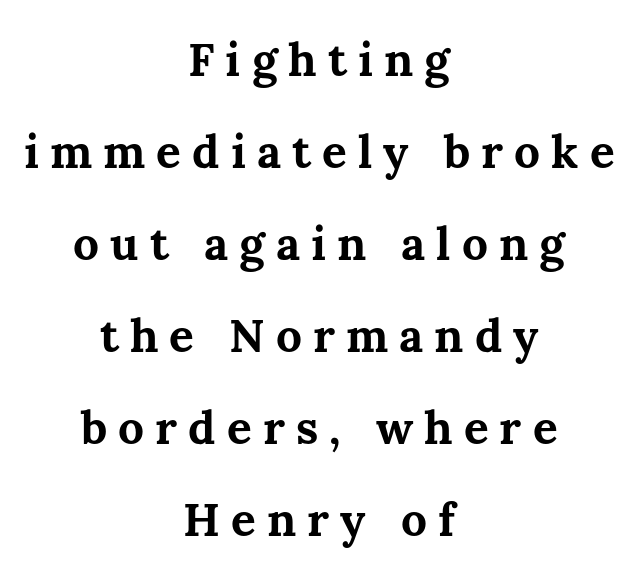
Q: Is the text bold? A: Yes.
Q: Is the text italic (slanted)? A: No, it is upright.
Q: Is the text underlined? A: No.
Q: How is the paragraph aligned? A: Centered.
Q: Is the spacing between letters normal or unusually wide? A: Unusually wide.
Q: Is the spacing between lines tight, normal or loose? A: Loose.
Q: Width (condensed, normal, or wide)? A: Normal.
Q: Stroke contrast? A: Medium.
Q: x-height? A: Medium.
Q: Monospaced? A: No.
